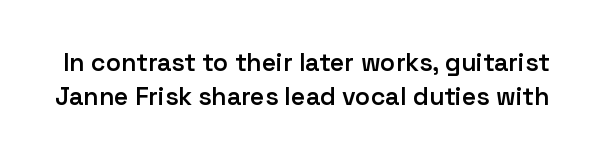
Posture: straight, roman, zero tilt. Moderately thickened strokes mark this as semibold type. Compared with typical body copy, the letter spacing here is the same. Just letters on the line, the space beneath them empty. Leading matches the norm, producing a regular column.
